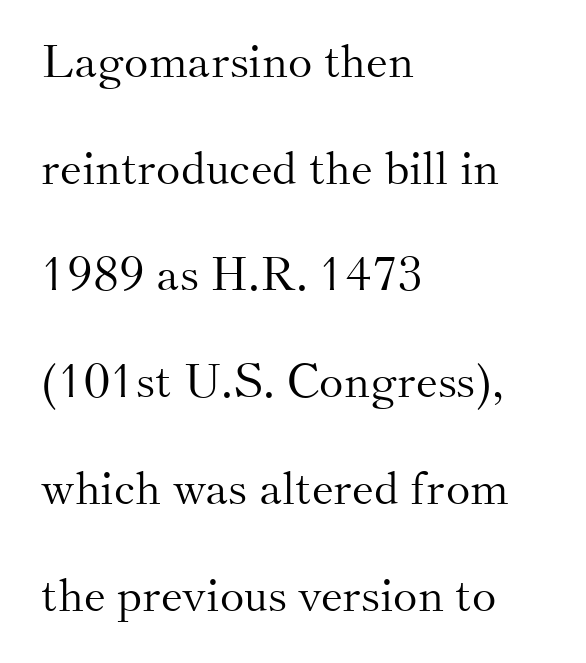
Q: Is the text bold? A: No.
Q: Is the text italic (slanted)? A: No, it is upright.
Q: Is the typeface a serif or a sans-serif typeface? A: Serif.
Q: Is the text underlined? A: No.
Q: How is the paragraph aligned? A: Left-aligned.
Q: Is the spacing between letters normal or unusually wide? A: Normal.
Q: Is the spacing between lines tight, normal or loose? A: Loose.
Q: Width (condensed, normal, or wide)? A: Normal.
Q: Stroke contrast? A: Medium.
Q: x-height? A: Small.
Q: Monospaced? A: No.
